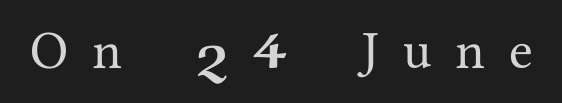
Plain, unruled lines of type. Words appear elongated and porous because spacing is wide. Characters remain perfectly vertical along every line. The typeface chosen for these lines features serifs. The passage shown is typed in a proportional face where columns would drift.
